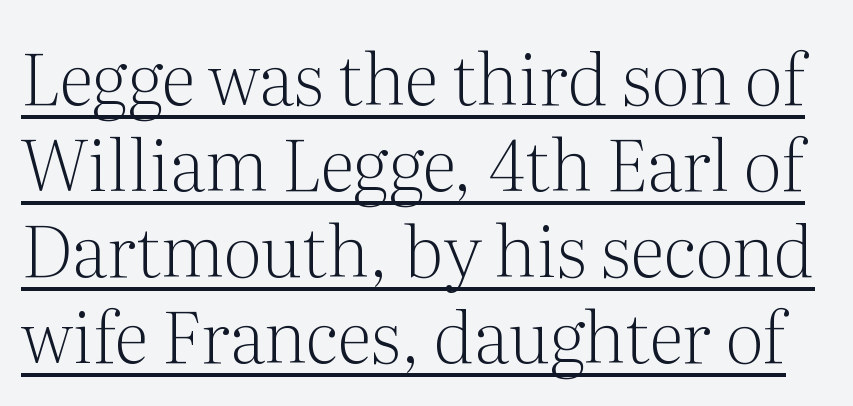
{"serif": "yes", "italic": "no", "bold": "no", "weight": "light", "width": "normal", "stroke_contrast": "medium", "x_height": "medium", "monospaced": "no", "underline": "yes", "line_spacing_ratio": 1.21, "letter_spacing": "normal", "letter_spacing_em": 0.0, "glyph_px": 71}
